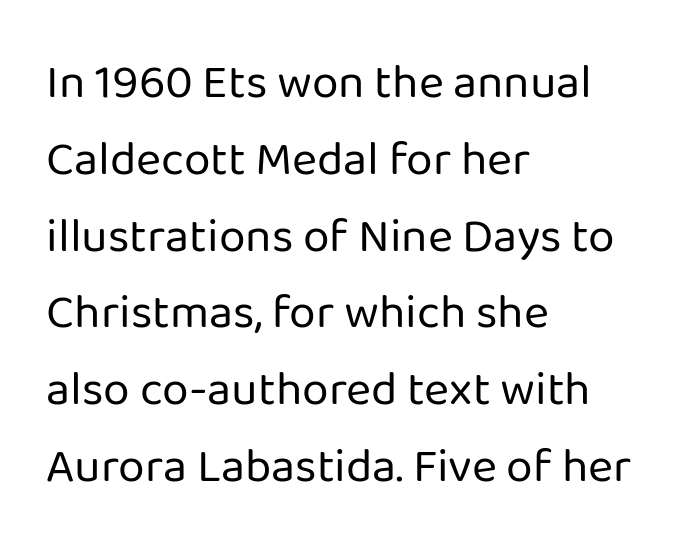
{"serif": "no", "italic": "no", "bold": "no", "weight": "regular", "width": "normal", "stroke_contrast": "low", "x_height": "medium", "monospaced": "no", "underline": "no", "align": "left", "line_spacing": "normal", "line_spacing_ratio": 1.6, "letter_spacing": "normal", "letter_spacing_em": 0.0, "glyph_px": 48}
